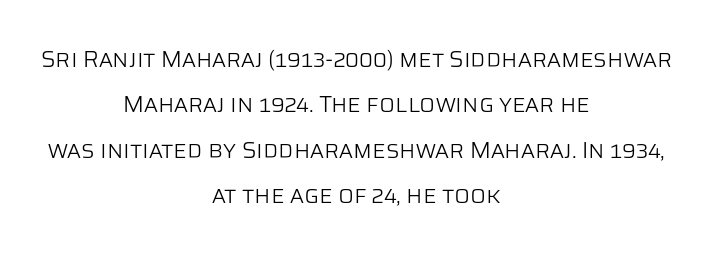
{"italic": "no", "bold": "no", "underline": "no", "align": "center", "line_spacing": "loose", "line_spacing_ratio": 1.97, "letter_spacing": "normal", "letter_spacing_em": 0.0, "glyph_px": 23}
